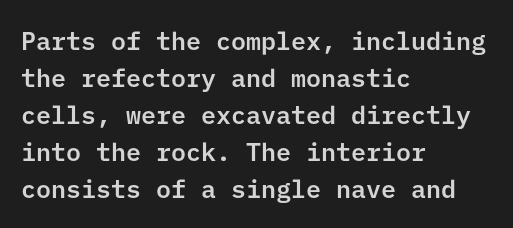
Q: Is the text italic (slanted)? A: No, it is upright.
Q: Is the text underlined? A: No.
Q: How is the paragraph aligned? A: Left-aligned.
Q: Is the spacing between letters normal or unusually wide? A: Normal.
Q: Is the spacing between lines tight, normal or loose? A: Normal.
